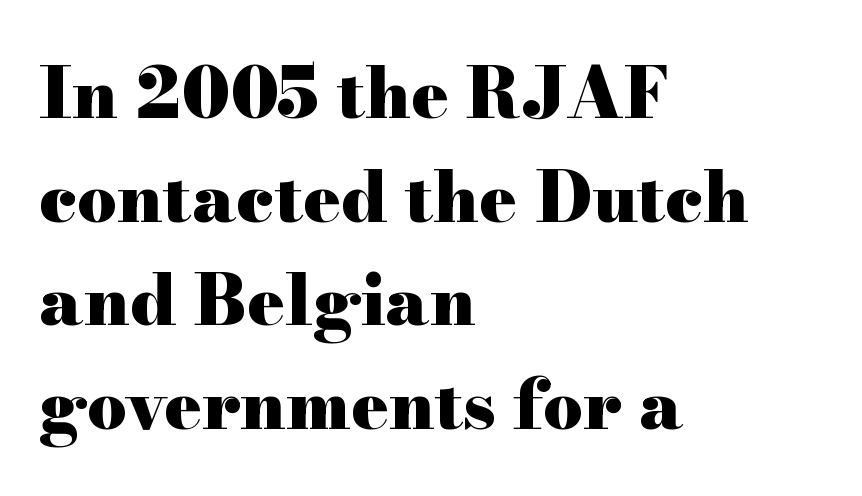
Q: Is the text bold? A: Yes.
Q: Is the text italic (slanted)? A: No, it is upright.
Q: Is the typeface a serif or a sans-serif typeface? A: Serif.
Q: Is the text underlined? A: No.
Q: How is the paragraph aligned? A: Left-aligned.
Q: Is the spacing between letters normal or unusually wide? A: Normal.
Q: Is the spacing between lines tight, normal or loose? A: Normal.
Q: Width (condensed, normal, or wide)? A: Wide.
Q: Stroke contrast? A: High.
Q: x-height? A: Small.
Q: Monospaced? A: No.
